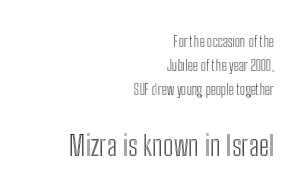
These lines were composed using upright roman letters. This sample has the flowing, uneven cadence of proportional lettering. Plain, unruled lines of type. Characters follow at the spacing the type designer built in. The paragraph shown leans on its right margin. The emphasis by scale lands on block number two, below.
